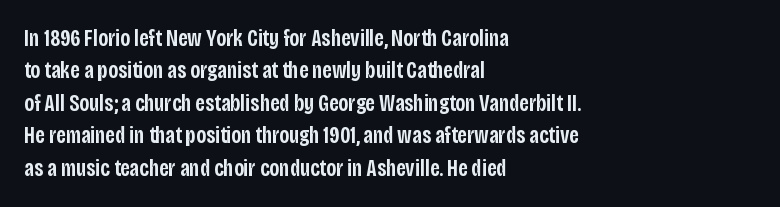
The image shows 23 px text type, upright; set left-aligned, normal line spacing (1.41x), normal letter spacing, not underlined.
